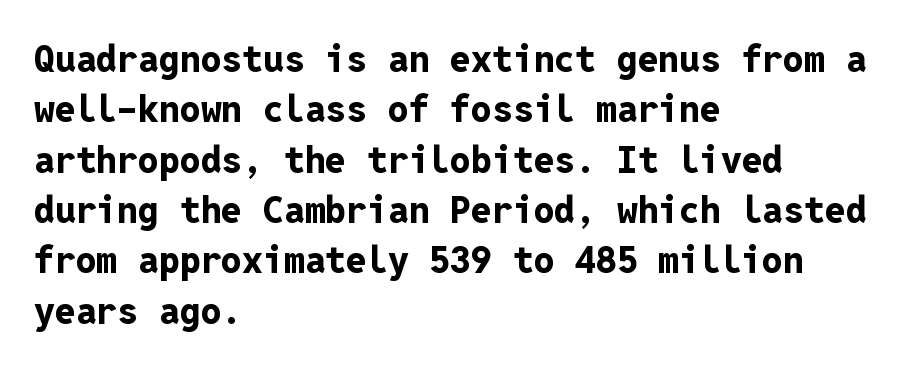
{"serif": "no", "italic": "no", "bold": "yes", "weight": "bold", "width": "normal", "stroke_contrast": "low", "x_height": "medium", "monospaced": "yes", "underline": "no", "align": "left", "line_spacing": "normal", "line_spacing_ratio": 1.36, "letter_spacing": "normal", "letter_spacing_em": 0.0, "glyph_px": 37}
